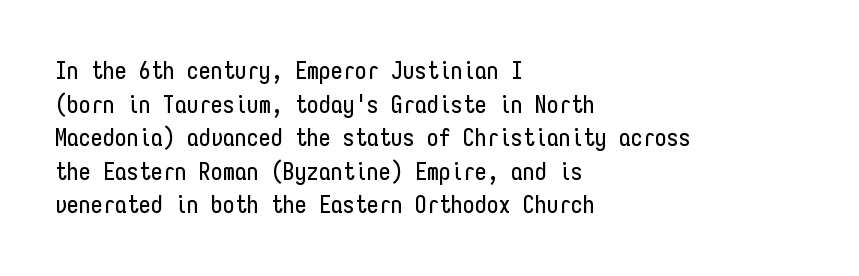
Leading matches the norm, producing a regular column. Every stem runs plumb, perpendicular to the baseline. Underline: absent. In CSS terms this would be text-align: left. Here the glyphs are tracked normally, forming tight word shapes.
